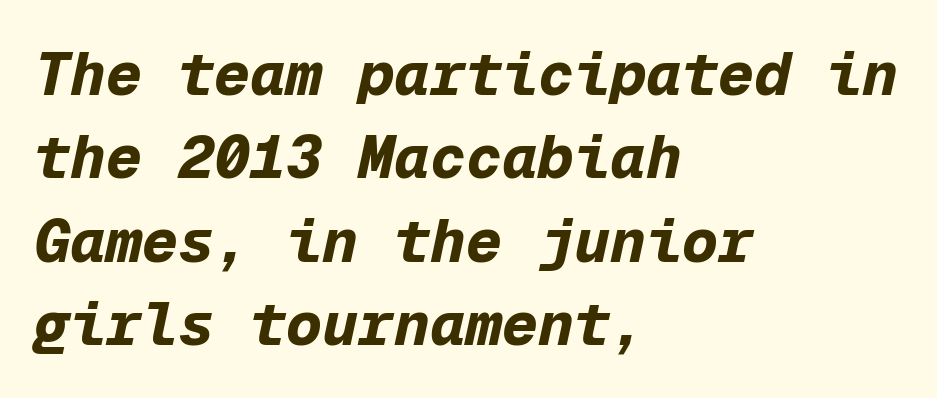
Q: Is the text bold? A: Yes.
Q: Is the text italic (slanted)? A: Yes, it leans right by about 12 degrees.
Q: Is the text underlined? A: No.
Q: How is the paragraph aligned? A: Left-aligned.
Q: Is the spacing between letters normal or unusually wide? A: Normal.
Q: Is the spacing between lines tight, normal or loose? A: Normal.
Q: Width (condensed, normal, or wide)? A: Normal.
Q: Stroke contrast? A: Low.
Q: x-height? A: Medium.
Q: Monospaced? A: Yes.
